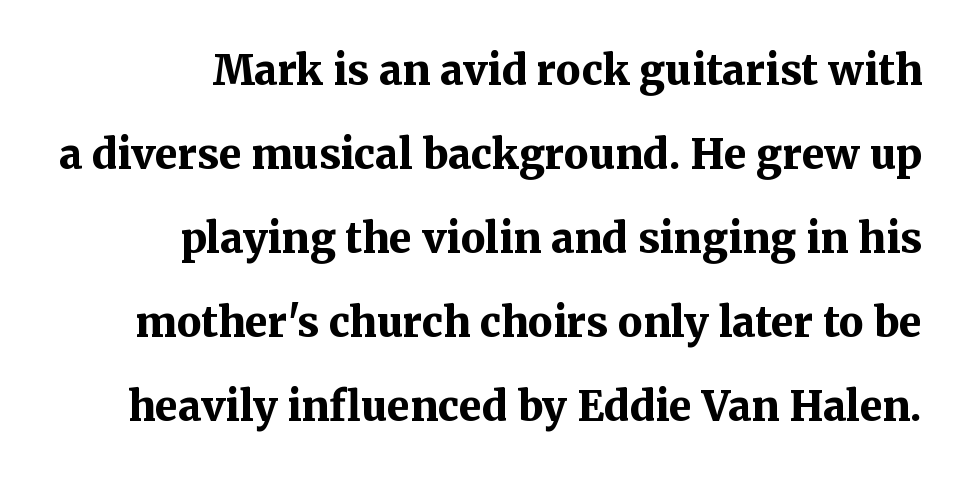
The image shows 41 px bold serif type, upright; set right-aligned, loose line spacing (2.05x), normal letter spacing, not underlined; medium stroke contrast and a medium x-height.
